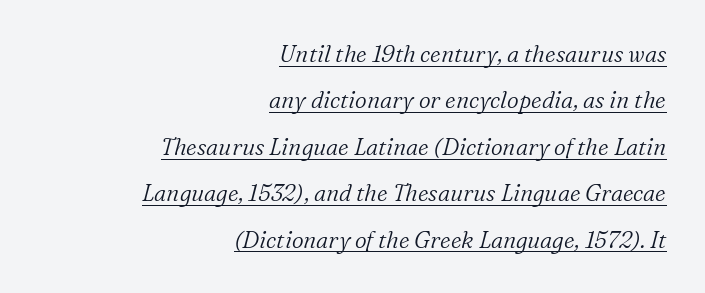
The image shows 23 px text type, italic (leaning right); set right-aligned, loose line spacing (2.02x), normal letter spacing, underlined.
